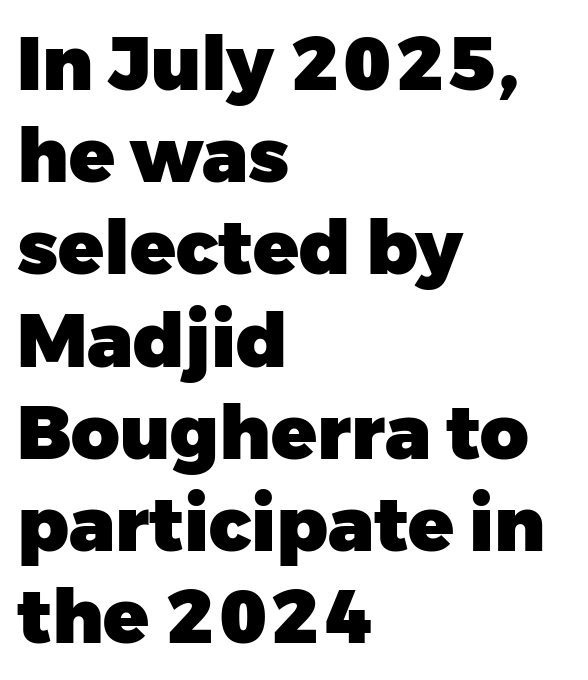
Q: Is the text bold? A: Yes.
Q: Is the text italic (slanted)? A: No, it is upright.
Q: Is the typeface a serif or a sans-serif typeface? A: Sans-serif.
Q: Is the text underlined? A: No.
Q: How is the paragraph aligned? A: Left-aligned.
Q: Is the spacing between letters normal or unusually wide? A: Normal.
Q: Width (condensed, normal, or wide)? A: Normal.
Q: Stroke contrast? A: Low.
Q: x-height? A: Medium.
Q: Monospaced? A: No.
